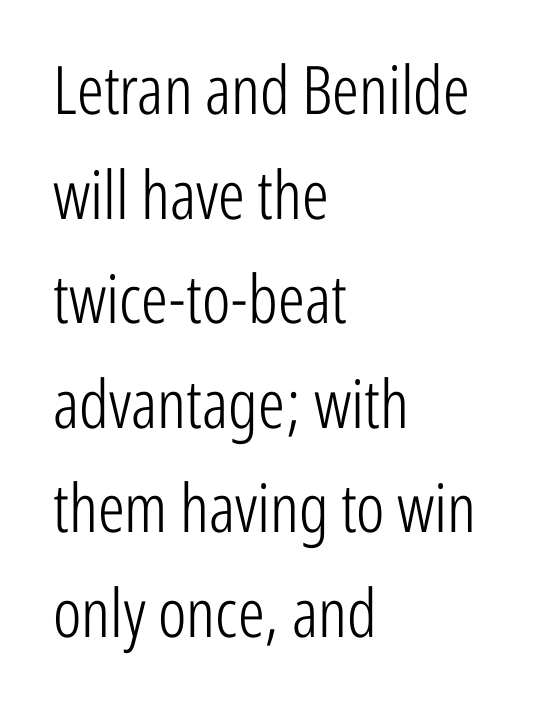
Q: Is the text bold? A: No.
Q: Is the text italic (slanted)? A: No, it is upright.
Q: Is the typeface a serif or a sans-serif typeface? A: Sans-serif.
Q: Is the text underlined? A: No.
Q: How is the paragraph aligned? A: Left-aligned.
Q: Is the spacing between letters normal or unusually wide? A: Normal.
Q: Is the spacing between lines tight, normal or loose? A: Normal.
Q: Width (condensed, normal, or wide)? A: Condensed.
Q: Stroke contrast? A: Low.
Q: x-height? A: Medium.
Q: Monospaced? A: No.
